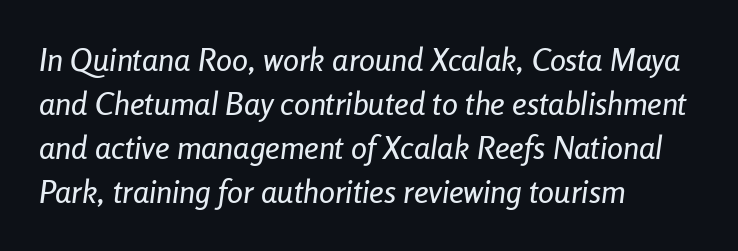
Check the space under the baseline: it is left empty. Tracking value appears to be zero — textbook default spacing. When letters slant like this, we call the style italic. The face used here is proportionally spaced, like ordinary book or web type. The vertical gap from one line to the next is medium. The paragraph shown leans on its left margin.
